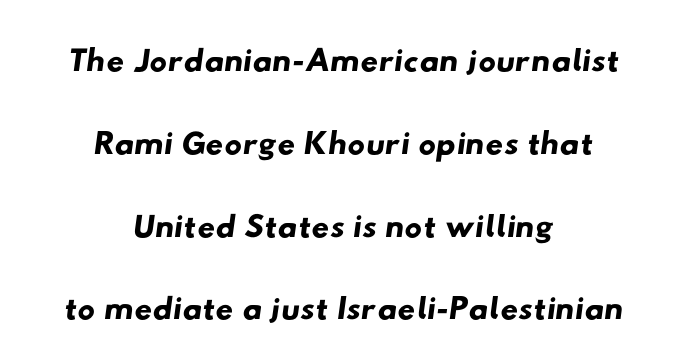
The image shows 49 px wide sans-serif type; set centered, normal line spacing (1.69x), normal letter spacing, not underlined; low stroke contrast and a small x-height.
